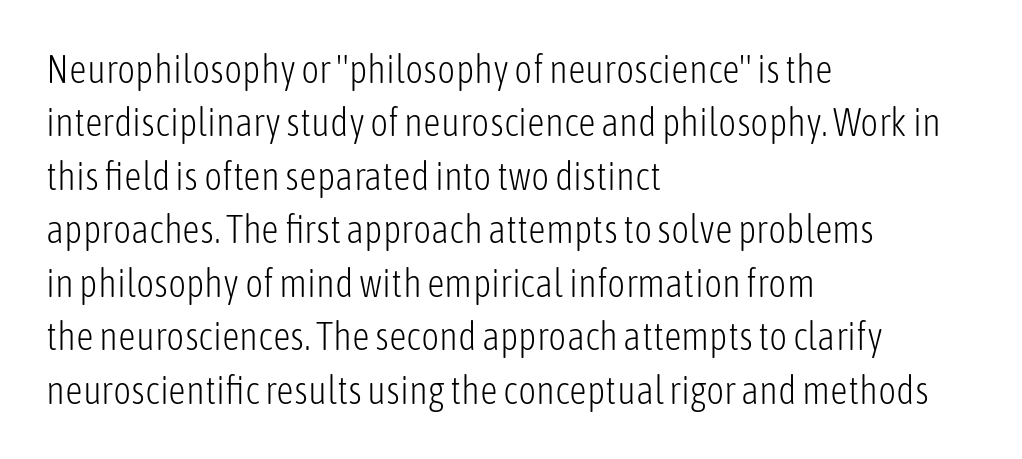
Q: Is the text bold? A: No.
Q: Is the text italic (slanted)? A: No, it is upright.
Q: Is the typeface a serif or a sans-serif typeface? A: Sans-serif.
Q: Is the text underlined? A: No.
Q: How is the paragraph aligned? A: Left-aligned.
Q: Is the spacing between letters normal or unusually wide? A: Normal.
Q: Is the spacing between lines tight, normal or loose? A: Normal.
Q: Width (condensed, normal, or wide)? A: Condensed.
Q: Stroke contrast? A: Low.
Q: x-height? A: Medium.
Q: Monospaced? A: No.
